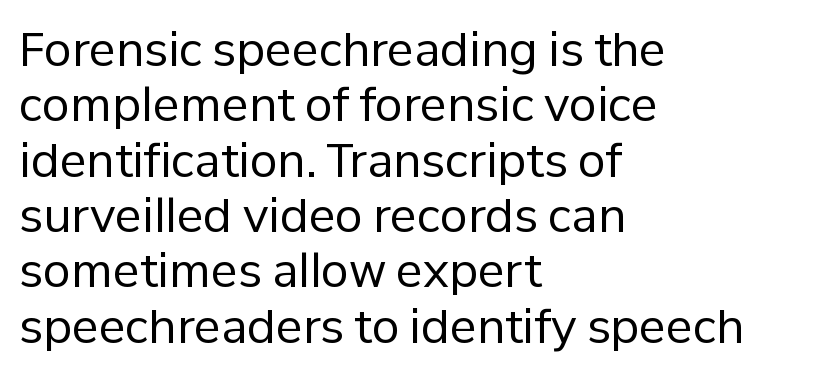
A typesetter would label this face a sans. Layout note: lines flush left. Honestly, the letter spacing is just normal — you wouldn't notice it. The letters look calm and open, with moderate or lighter stems. Is this a fixed-width face? No — the glyphs have proportional, varying widths.
